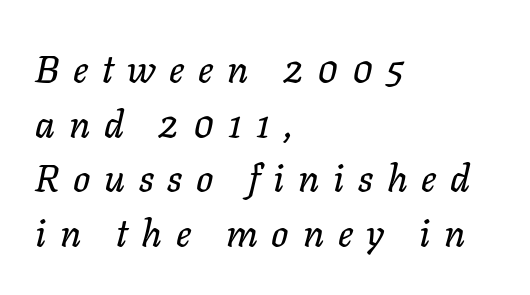
Q: Is the text italic (slanted)? A: Yes, it leans right by about 11 degrees.
Q: Is the text underlined? A: No.
Q: How is the paragraph aligned? A: Left-aligned.
Q: Is the spacing between letters normal or unusually wide? A: Unusually wide.
Q: Is the spacing between lines tight, normal or loose? A: Normal.
Q: Width (condensed, normal, or wide)? A: Normal.
Q: Stroke contrast? A: Low.
Q: x-height? A: Medium.
Q: Monospaced? A: No.
